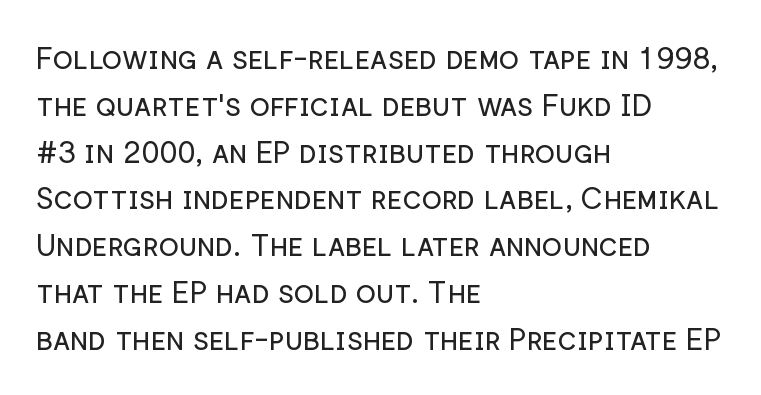
The image shows 30 px regular-weight sans-serif type, upright; set left-aligned, normal line spacing (1.56x), normal letter spacing, not underlined; low stroke contrast and a medium x-height.
